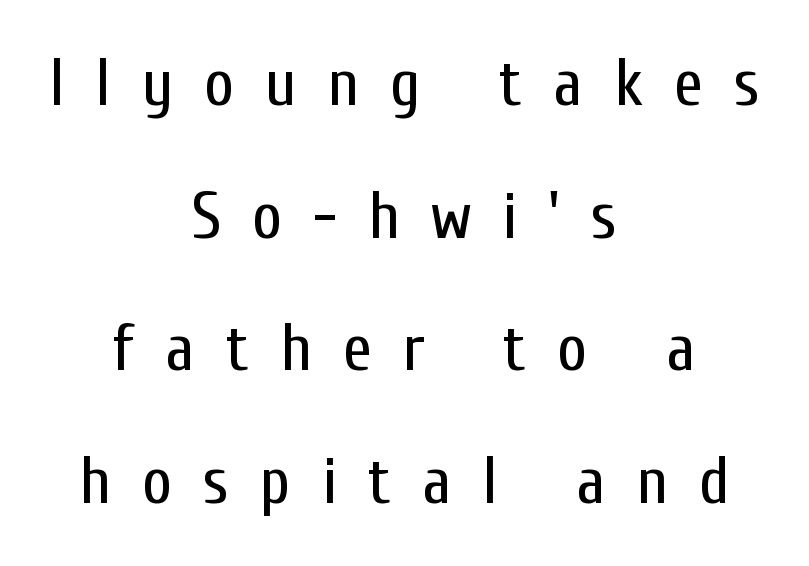
Q: Is the text bold? A: No.
Q: Is the text italic (slanted)? A: No, it is upright.
Q: Is the typeface a serif or a sans-serif typeface? A: Sans-serif.
Q: Is the text underlined? A: No.
Q: How is the paragraph aligned? A: Centered.
Q: Is the spacing between letters normal or unusually wide? A: Unusually wide.
Q: Is the spacing between lines tight, normal or loose? A: Loose.
Q: Width (condensed, normal, or wide)? A: Condensed.
Q: Stroke contrast? A: Low.
Q: x-height? A: Medium.
Q: Monospaced? A: No.
